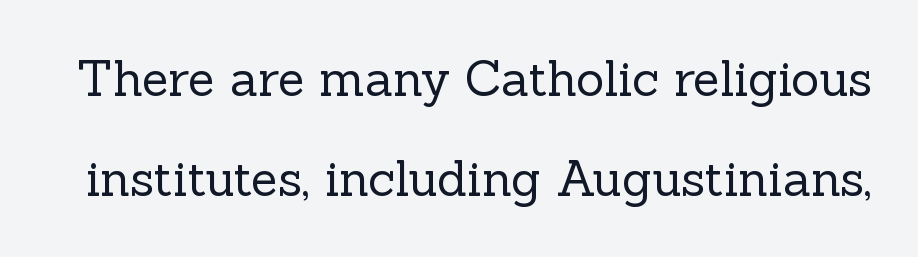
The image shows 49 px regular-weight serif type, upright; set loose line spacing (2.05x), normal letter spacing, not underlined; a medium x-height.
